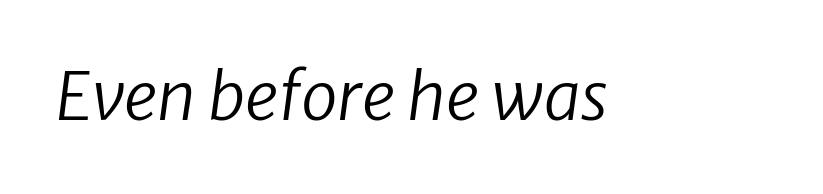
Q: Is the text bold? A: No.
Q: Is the text italic (slanted)? A: Yes, it leans right by about 8 degrees.
Q: Is the text underlined? A: No.
Q: Is the spacing between letters normal or unusually wide? A: Normal.
Q: Width (condensed, normal, or wide)? A: Normal.
Q: Stroke contrast? A: Low.
Q: x-height? A: Medium.
Q: Monospaced? A: No.
